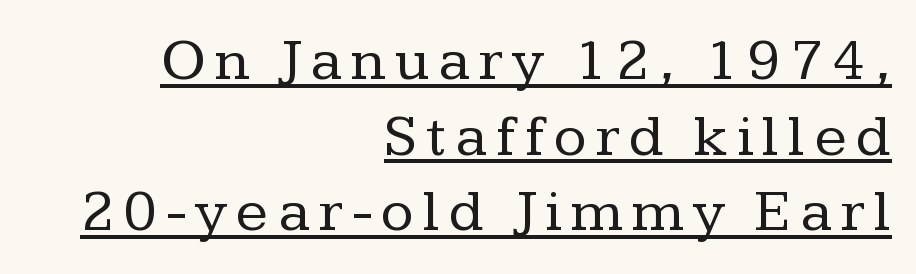
{"serif": "yes", "italic": "no", "bold": "no", "weight": "regular", "width": "normal", "stroke_contrast": "low", "x_height": "medium", "monospaced": "no", "underline": "yes", "align": "right", "line_spacing": "normal", "line_spacing_ratio": 1.26, "glyph_px": 60}
